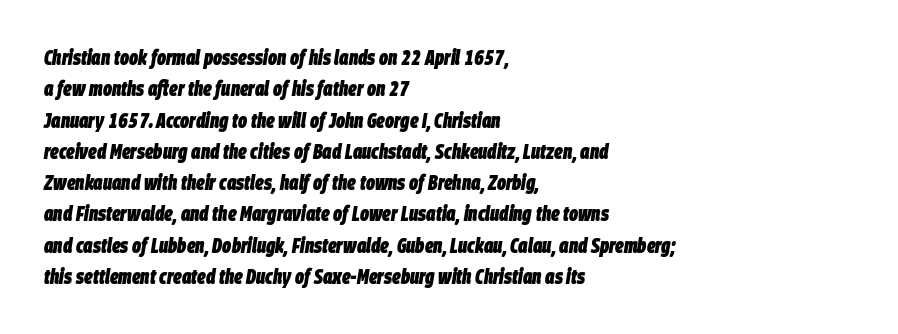
The image shows 21 px bold type, italic (leaning right); set left-aligned, normal line spacing (1.49x), normal letter spacing, not underlined.
